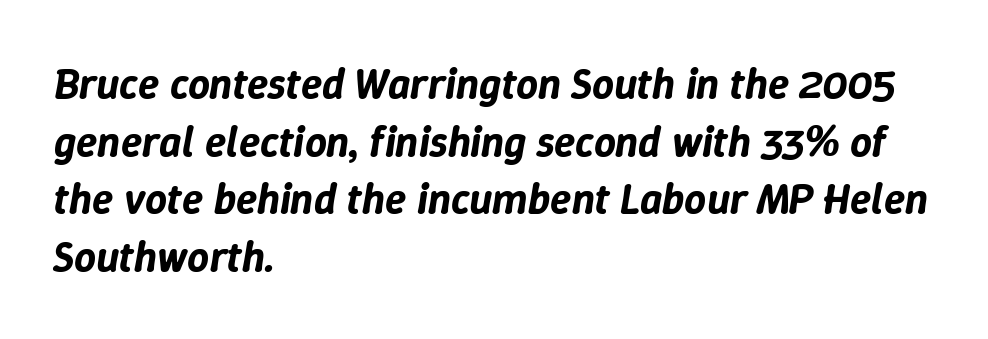
The face used here has a pronounced slope to its letters. The words here are not underlined. These lines are rendered in a variable-pitch font. What's the leading like? Ordinary, nothing unusual. The type is set solid horizontally, with unmodified tracking.
